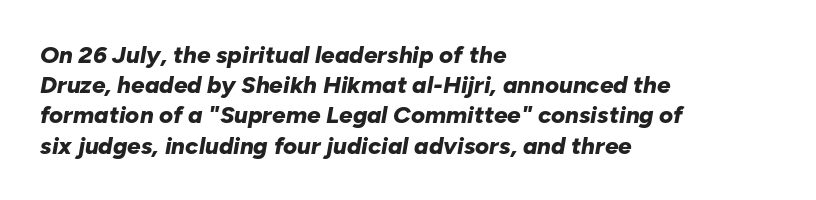
{"italic": "yes", "lean": "right", "slant_degrees": 10, "bold": "yes", "underline": "no", "align": "left", "line_spacing": "normal", "line_spacing_ratio": 1.26, "letter_spacing": "normal", "letter_spacing_em": 0.0, "glyph_px": 24}
